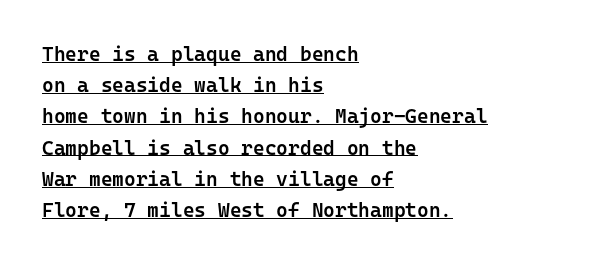
{"italic": "no", "bold": "semi", "underline": "yes", "align": "left", "line_spacing": "normal", "line_spacing_ratio": 1.56, "letter_spacing": "normal", "letter_spacing_em": 0.0, "glyph_px": 20}
